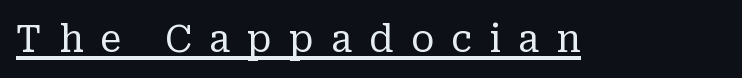
{"serif": "yes", "italic": "no", "bold": "no", "weight": "regular", "width": "normal", "stroke_contrast": "low", "x_height": "medium", "monospaced": "no", "underline": "yes", "letter_spacing": "wide", "letter_spacing_em": 0.45, "glyph_px": 38}
